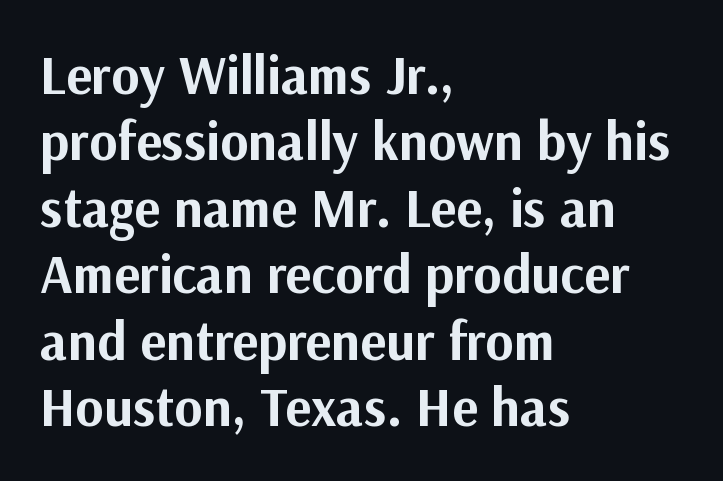
The image shows 54 px bold sans-serif type, upright; set left-aligned, line spacing 1.23x, normal letter spacing, not underlined; medium stroke contrast and a medium x-height.
